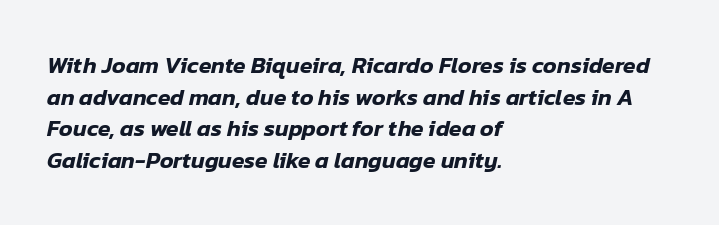
Q: Is the text italic (slanted)? A: Yes, it leans right by about 12 degrees.
Q: Is the text underlined? A: No.
Q: How is the paragraph aligned? A: Left-aligned.
Q: Is the spacing between letters normal or unusually wide? A: Normal.
Q: Is the spacing between lines tight, normal or loose? A: Normal.
